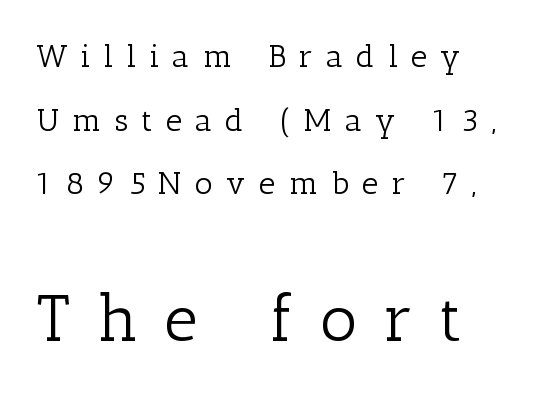
{"serif": "yes", "italic": "no", "bold": "no", "weight": "light", "width": "normal", "stroke_contrast": "low", "x_height": "medium", "monospaced": "no", "underline": "no", "align": "left", "line_spacing": "loose", "line_spacing_ratio": 1.99, "letter_spacing": "wide", "letter_spacing_em": 0.41, "larger_block": "second", "size_ratio": 2.03, "glyph_px": 65}
